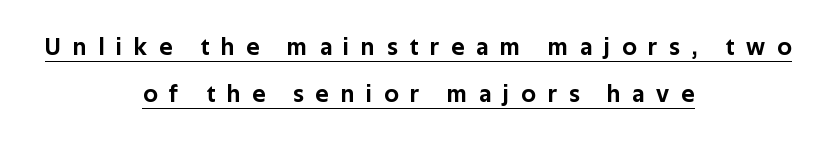
The image shows 25 px text type, upright; set centered, line spacing 1.89x, unusually wide letter spacing (+0.47 em), underlined.
